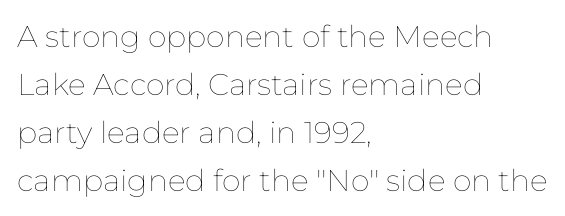
{"italic": "no", "bold": "no", "weight": "thin", "width": "normal", "stroke_contrast": "low", "x_height": "medium", "monospaced": "no", "underline": "no", "align": "left", "line_spacing": "normal", "line_spacing_ratio": 1.6, "letter_spacing": "normal", "letter_spacing_em": 0.0, "glyph_px": 30}
